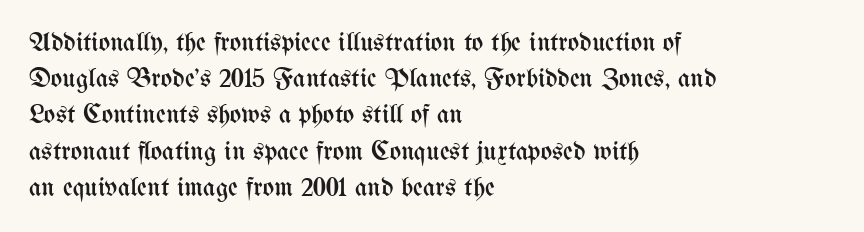
Q: Is the text bold? A: No.
Q: Is the text italic (slanted)? A: No, it is upright.
Q: Is the text underlined? A: No.
Q: How is the paragraph aligned? A: Left-aligned.
Q: Is the spacing between letters normal or unusually wide? A: Normal.
Q: Is the spacing between lines tight, normal or loose? A: Normal.
